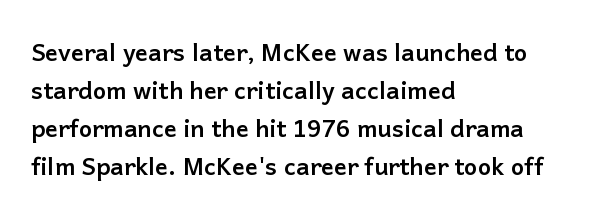
{"italic": "no", "bold": "yes", "underline": "no", "align": "left", "line_spacing": "normal", "line_spacing_ratio": 1.58, "letter_spacing": "normal", "letter_spacing_em": 0.0, "glyph_px": 24}
